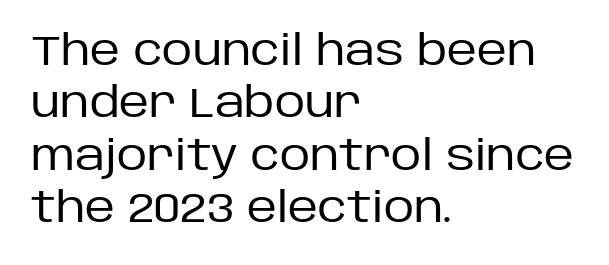
Descenders hang freely into open space. No extra tracking has been applied to these lines. Is this a fixed-width face? No — the glyphs have proportional, varying widths. Are there feet on the stems? There aren't — it's a sans. This sample is left-justified, so line endings fall wherever the words run out.
